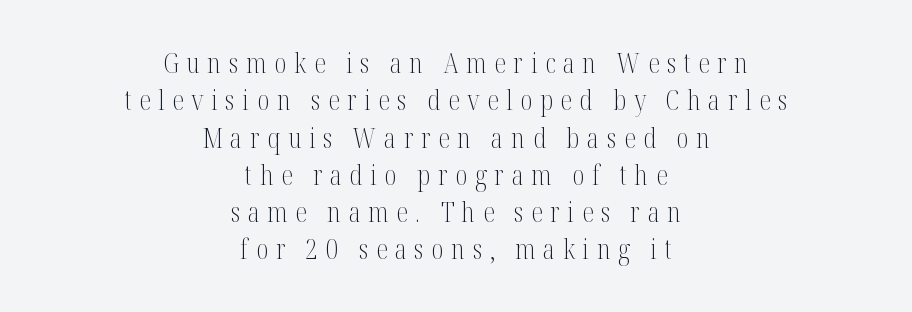
The image shows 27 px text type, upright; set centered, normal line spacing (1.38x), unusually wide letter spacing (+0.28 em), not underlined.
